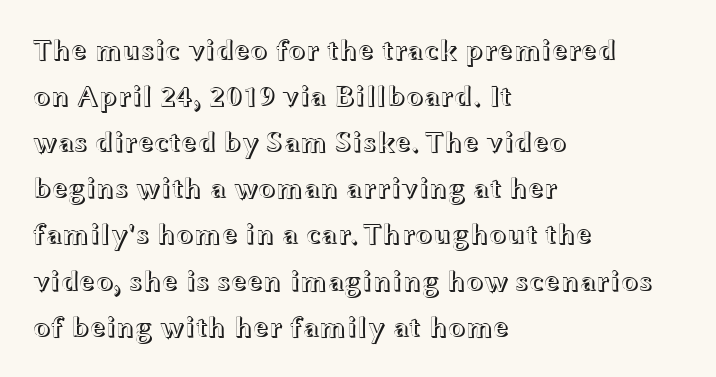
{"italic": "no", "width": "wide", "x_height": "medium", "monospaced": "no", "underline": "no", "align": "left", "line_spacing": "normal", "line_spacing_ratio": 1.59, "letter_spacing": "normal", "letter_spacing_em": 0.0, "glyph_px": 29}
